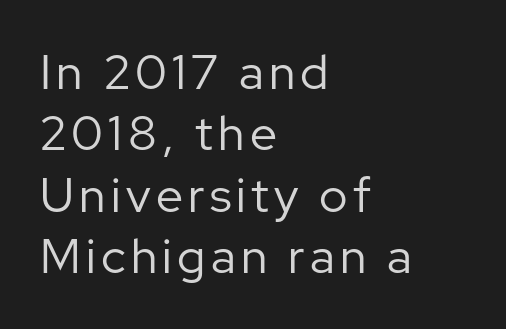
Look at the bottom of the vertical strokes: they stop flat, with no serifs. Do the characters align in a grid? No, the font is proportional. The baseline area is clear. Italic: no, the glyphs are upright roman.
